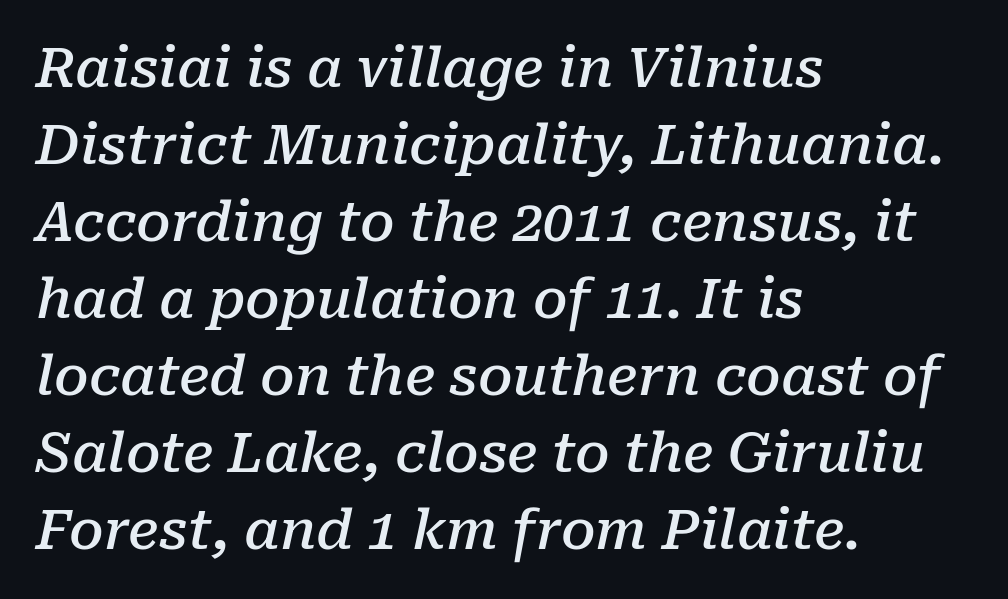
The image shows 55 px semibold serif type, italic (leaning right); set left-aligned, normal line spacing (1.4x), normal letter spacing, not underlined; low stroke contrast and a medium x-height.
